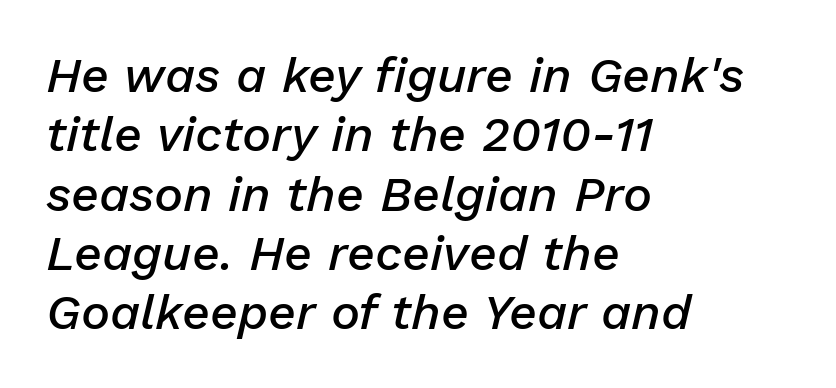
Q: Is the text bold? A: Semi-bold.
Q: Is the text italic (slanted)? A: Yes, it leans right by about 13 degrees.
Q: Is the text underlined? A: No.
Q: How is the paragraph aligned? A: Left-aligned.
Q: Is the spacing between letters normal or unusually wide? A: Normal.
Q: Width (condensed, normal, or wide)? A: Normal.
Q: Stroke contrast? A: Low.
Q: x-height? A: Medium.
Q: Monospaced? A: No.
